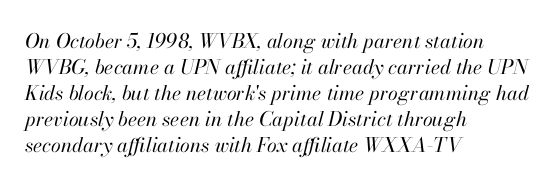
Q: Is the text bold? A: No.
Q: Is the text italic (slanted)? A: Yes, it leans right by about 13 degrees.
Q: Is the text underlined? A: No.
Q: How is the paragraph aligned? A: Left-aligned.
Q: Is the spacing between letters normal or unusually wide? A: Normal.
Q: Is the spacing between lines tight, normal or loose? A: Normal.
